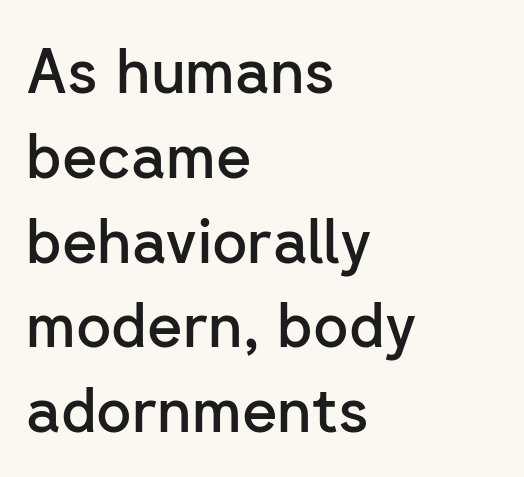
The image shows 61 px semibold sans-serif type, upright; set left-aligned, normal line spacing (1.39x), normal letter spacing, not underlined; low stroke contrast and a medium x-height.
